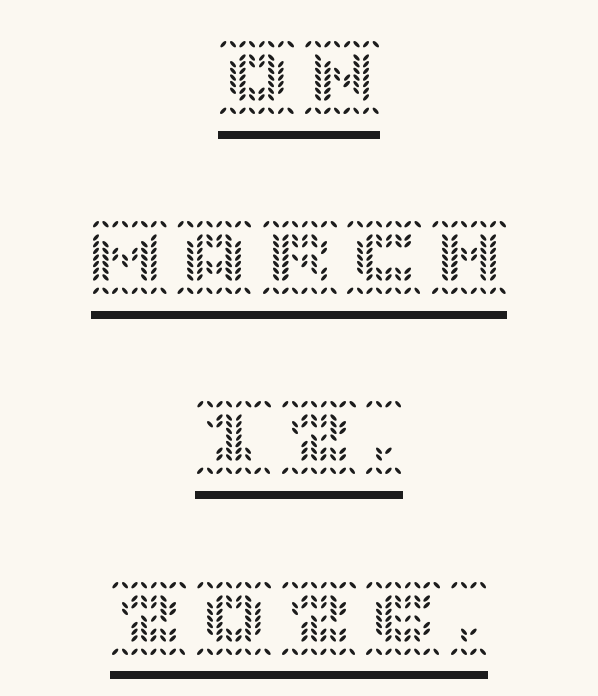
Q: Is the text italic (slanted)? A: No, it is upright.
Q: Is the text underlined? A: Yes.
Q: How is the paragraph aligned? A: Centered.
Q: Is the spacing between lines tight, normal or loose? A: Loose.
Q: Width (condensed, normal, or wide)? A: Normal.
Q: x-height? A: Large.
